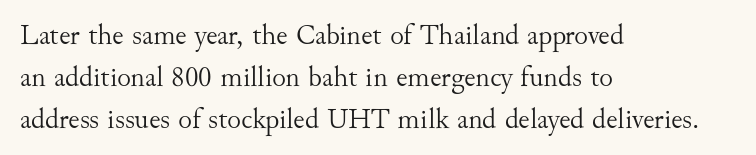
{"serif": "yes", "italic": "no", "bold": "no", "weight": "light", "width": "normal", "stroke_contrast": "medium", "x_height": "small", "monospaced": "no", "underline": "no", "align": "left", "line_spacing": "normal", "line_spacing_ratio": 1.45, "letter_spacing": "normal", "letter_spacing_em": 0.0, "glyph_px": 29}
